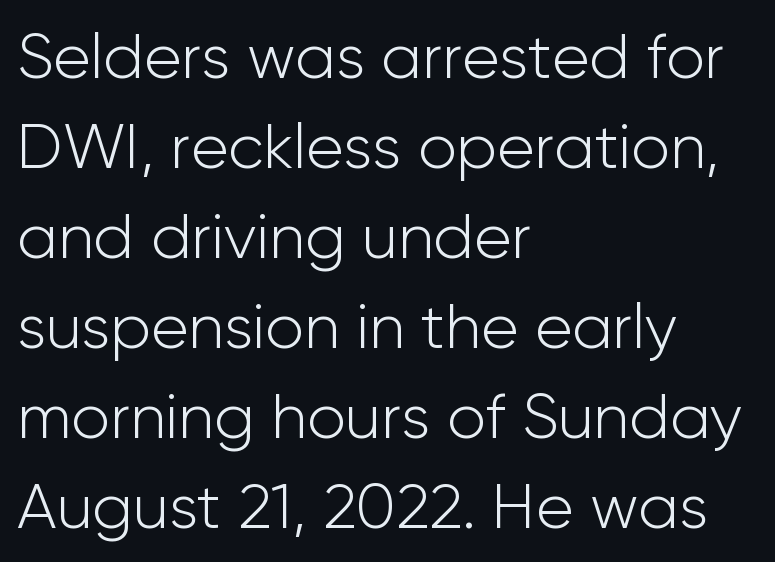
Q: Is the text bold? A: No.
Q: Is the text italic (slanted)? A: No, it is upright.
Q: Is the typeface a serif or a sans-serif typeface? A: Sans-serif.
Q: Is the text underlined? A: No.
Q: How is the paragraph aligned? A: Left-aligned.
Q: Is the spacing between letters normal or unusually wide? A: Normal.
Q: Is the spacing between lines tight, normal or loose? A: Normal.
Q: Width (condensed, normal, or wide)? A: Normal.
Q: Stroke contrast? A: Low.
Q: x-height? A: Medium.
Q: Monospaced? A: No.
